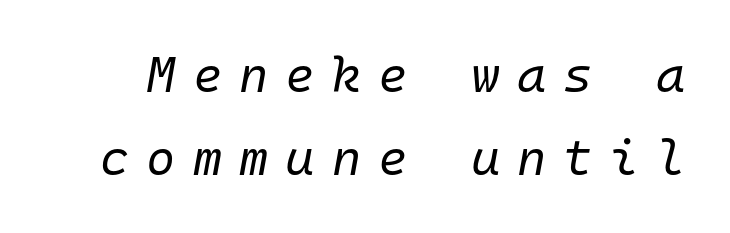
{"italic": "yes", "lean": "right", "slant_degrees": 10, "bold": "no", "weight": "regular", "width": "normal", "stroke_contrast": "low", "x_height": "medium", "monospaced": "yes", "underline": "no", "line_spacing": "normal", "line_spacing_ratio": 1.67, "letter_spacing": "wide", "letter_spacing_em": 0.34, "glyph_px": 50}
